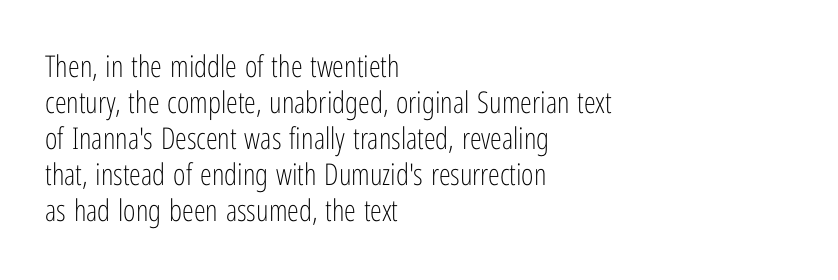
The image shows 30 px light, condensed sans-serif type, upright; set left-aligned, line spacing 1.2x, normal letter spacing, not underlined; low stroke contrast and a medium x-height.
